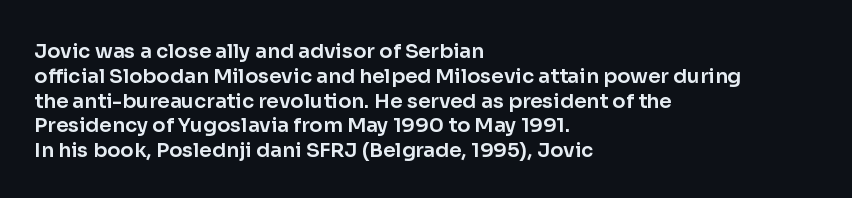
Q: Is the text italic (slanted)? A: No, it is upright.
Q: Is the text underlined? A: No.
Q: How is the paragraph aligned? A: Left-aligned.
Q: Is the spacing between letters normal or unusually wide? A: Normal.
